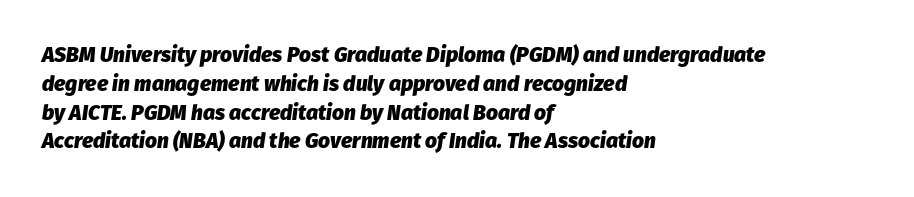
{"italic": "yes", "lean": "right", "slant_degrees": 8, "bold": "yes", "underline": "no", "align": "left", "line_spacing": "normal", "line_spacing_ratio": 1.37, "letter_spacing": "normal", "letter_spacing_em": 0.0, "glyph_px": 21}
